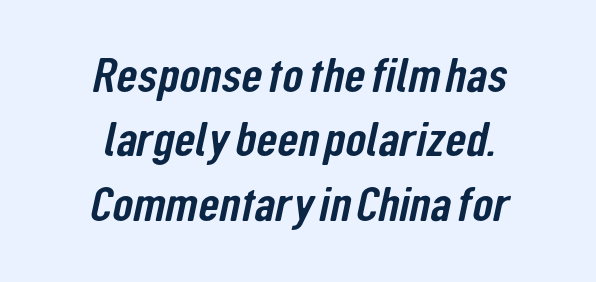
Q: Is the typeface a serif or a sans-serif typeface? A: Sans-serif.
Q: Is the text underlined? A: No.
Q: How is the paragraph aligned? A: Centered.
Q: Is the spacing between letters normal or unusually wide? A: Normal.
Q: Is the spacing between lines tight, normal or loose? A: Normal.
Q: Width (condensed, normal, or wide)? A: Condensed.
Q: Stroke contrast? A: Low.
Q: x-height? A: Medium.
Q: Monospaced? A: No.
